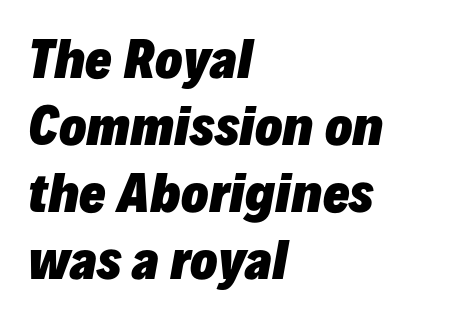
The image shows 50 px heavy type, italic (leaning right); set left-aligned, normal line spacing (1.34x), normal letter spacing, not underlined; low stroke contrast and a medium x-height.
